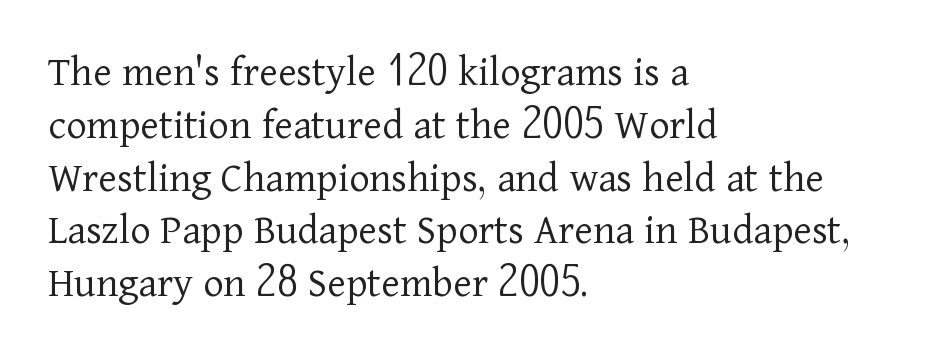
The image shows 44 px light serif type, upright; set left-aligned, line spacing 1.2x, normal letter spacing, not underlined; low stroke contrast and a medium x-height.
